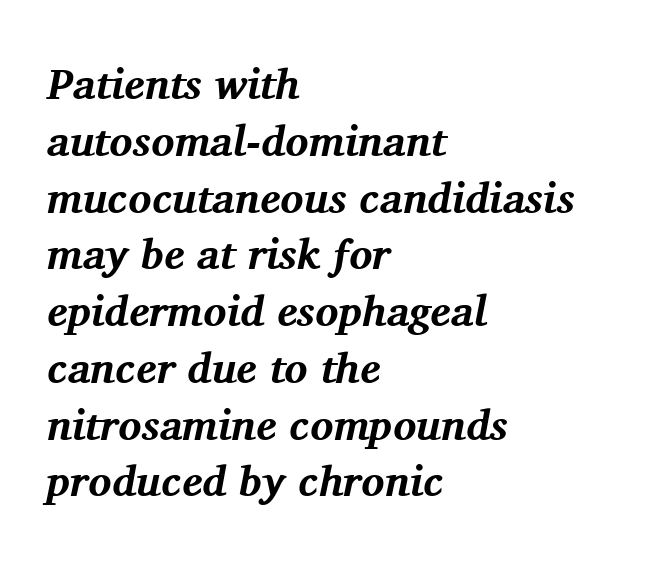
The image shows 43 px bold serif type, italic (leaning right); set left-aligned, normal line spacing (1.32x), normal letter spacing, not underlined; medium stroke contrast and a medium x-height.
